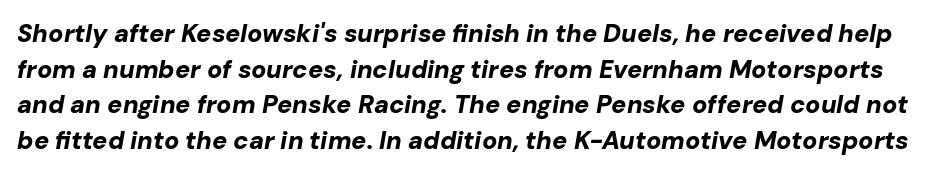
{"italic": "yes", "lean": "right", "slant_degrees": 10, "bold": "yes", "underline": "no", "line_spacing": "normal", "line_spacing_ratio": 1.43, "letter_spacing": "normal", "letter_spacing_em": 0.0, "glyph_px": 25}
